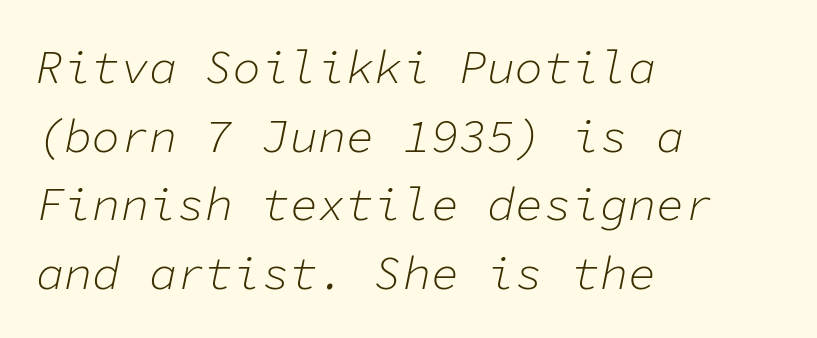
Q: Is the text bold? A: No.
Q: Is the text italic (slanted)? A: Yes, it leans right by about 11 degrees.
Q: Is the text underlined? A: No.
Q: How is the paragraph aligned? A: Left-aligned.
Q: Is the spacing between letters normal or unusually wide? A: Normal.
Q: Is the spacing between lines tight, normal or loose? A: Normal.
Q: Width (condensed, normal, or wide)? A: Normal.
Q: Stroke contrast? A: Low.
Q: x-height? A: Medium.
Q: Monospaced? A: Yes.
